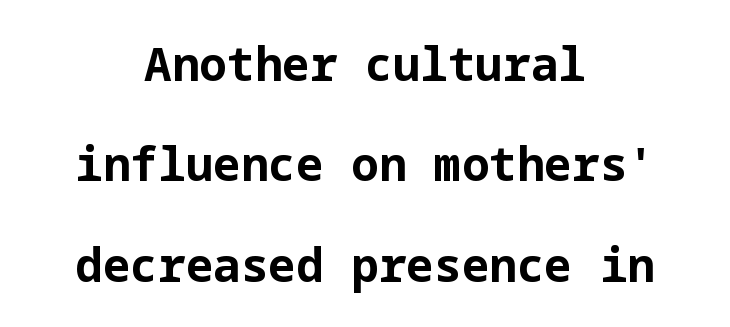
The image shows 46 px bold sans-serif type, upright; set centered, loose line spacing (2.18x), normal letter spacing, not underlined; low stroke contrast and a medium x-height.
